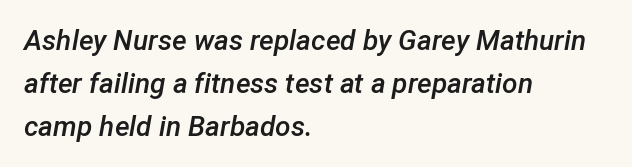
Q: Is the text bold? A: Semi-bold.
Q: Is the text italic (slanted)? A: Yes, it leans right by about 12 degrees.
Q: Is the text underlined? A: No.
Q: How is the paragraph aligned? A: Left-aligned.
Q: Is the spacing between letters normal or unusually wide? A: Normal.
Q: Is the spacing between lines tight, normal or loose? A: Normal.
Q: Width (condensed, normal, or wide)? A: Normal.
Q: Stroke contrast? A: Low.
Q: x-height? A: Medium.
Q: Monospaced? A: No.
